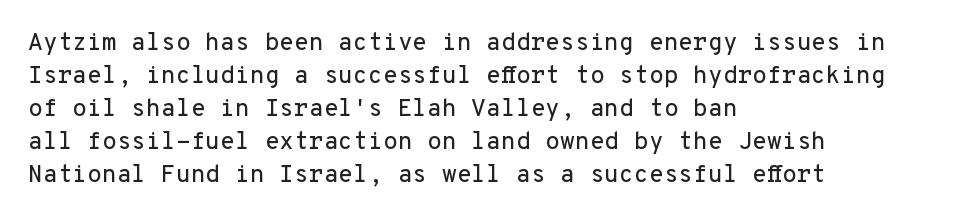
Q: Is the text italic (slanted)? A: No, it is upright.
Q: Is the text underlined? A: No.
Q: How is the paragraph aligned? A: Left-aligned.
Q: Is the spacing between letters normal or unusually wide? A: Normal.
Q: Is the spacing between lines tight, normal or loose? A: Normal.
